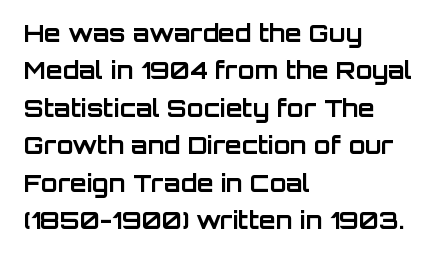
The image shows 24 px bold type, upright; set left-aligned, normal line spacing (1.56x), normal letter spacing, not underlined.
